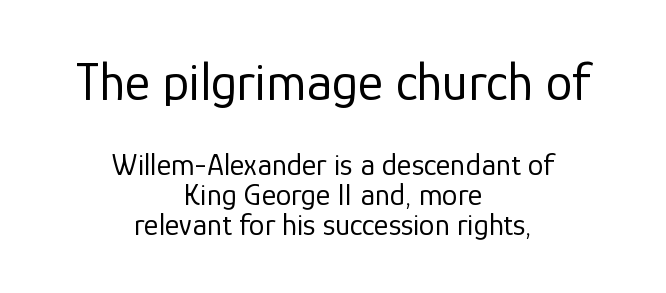
The leading is snug, giving the passage a crowded texture. Visually, the top section dominates because its glyphs are scaled up. This sample uses an upright cut, with every glyph sitting square on the baseline. The typesetter chose a symmetrical, centered arrangement here. Descenders hang freely into open space.
